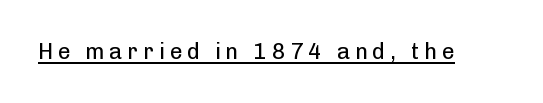
Q: Is the text bold? A: No.
Q: Is the text italic (slanted)? A: No, it is upright.
Q: Is the text underlined? A: Yes.
Q: Is the spacing between letters normal or unusually wide? A: Unusually wide.
